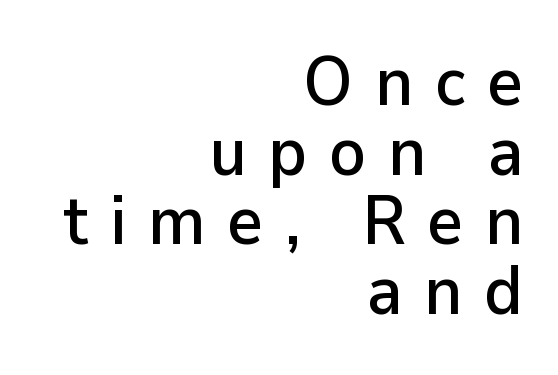
The image shows 69 px sans-serif type, upright; set right-aligned, tight line spacing (1.01x), unusually wide letter spacing (+0.31 em), not underlined; low stroke contrast and a medium x-height.
